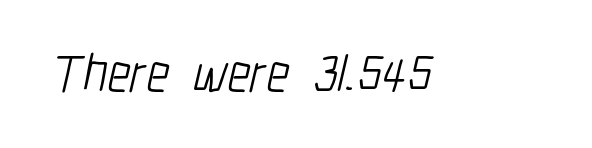
Letters rest on an invisible, unmarked baseline. I'd call this a sans setting — the letters go barefoot. How are the letters spaced? Ordinarily, with no added tracking. Stroke thickness stays within the range of a standard reading face or lighter. Each letter keeps its own natural width here, so spacing adapts to shape.
